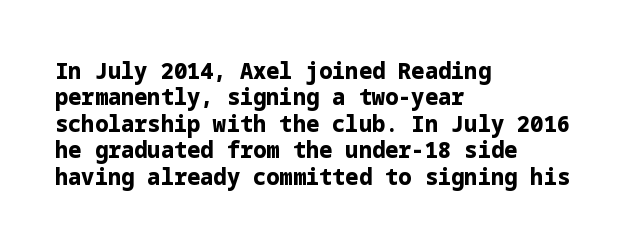
The image shows 22 px bold type, upright; set left-aligned, line spacing 1.2x, normal letter spacing, not underlined.
